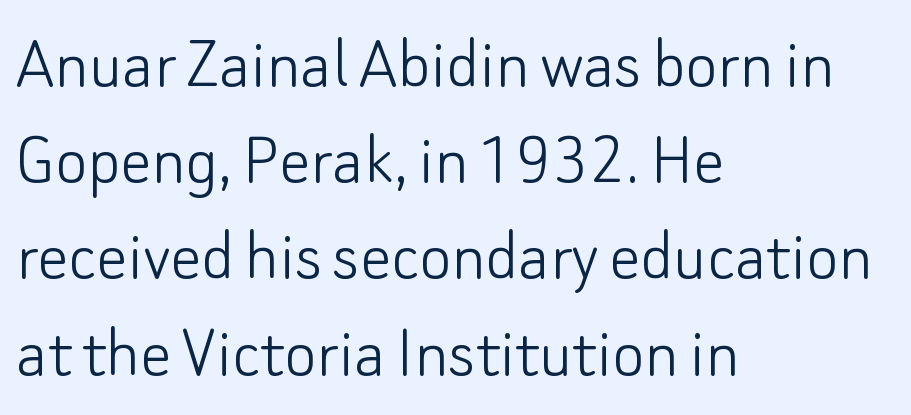
{"serif": "no", "italic": "no", "bold": "no", "weight": "light", "width": "normal", "stroke_contrast": "low", "x_height": "small", "monospaced": "no", "underline": "no", "align": "left", "line_spacing": "normal", "line_spacing_ratio": 1.25, "letter_spacing": "normal", "letter_spacing_em": 0.0, "glyph_px": 77}
